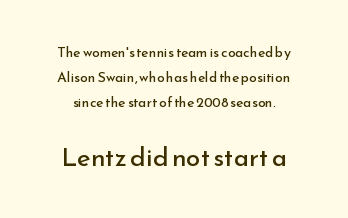
Q: Is the text bold? A: No.
Q: Is the text italic (slanted)? A: No, it is upright.
Q: Is the text underlined? A: No.
Q: Is the spacing between letters normal or unusually wide? A: Normal.
Q: Which block of text is set in a larger size, the first (top) or the second (bottom)? A: The second (bottom) one.
